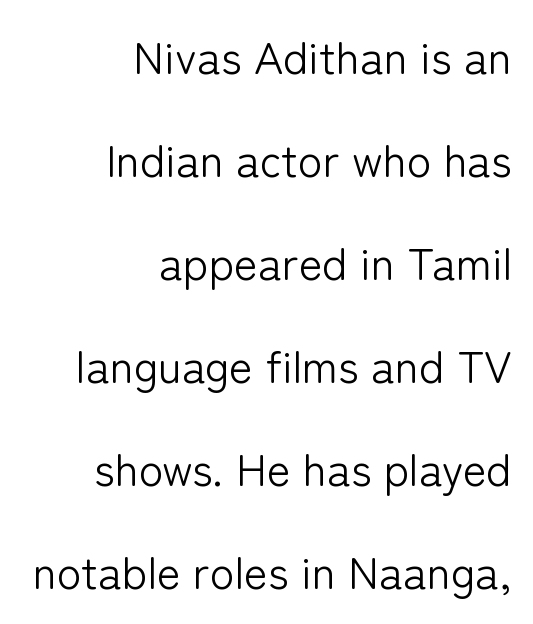
{"serif": "no", "italic": "no", "bold": "no", "weight": "light", "width": "normal", "stroke_contrast": "low", "x_height": "medium", "monospaced": "no", "underline": "no", "align": "right", "line_spacing": "loose", "line_spacing_ratio": 2.29, "letter_spacing": "normal", "letter_spacing_em": 0.0, "glyph_px": 45}
